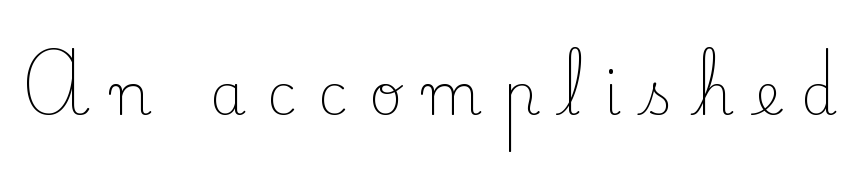
{"serif": "yes", "italic": "no", "bold": "no", "weight": "light", "width": "normal", "stroke_contrast": "low", "x_height": "small", "monospaced": "no", "underline": "no", "letter_spacing": "wide", "letter_spacing_em": 0.36, "glyph_px": 58}
